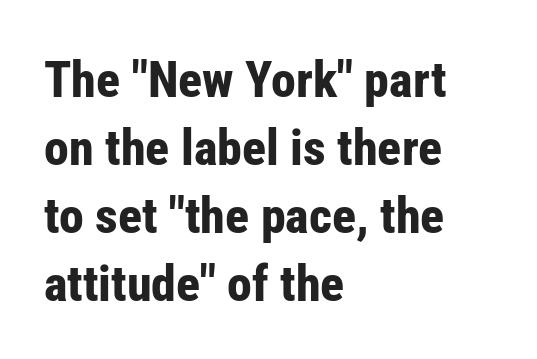
The image shows 50 px bold, condensed sans-serif type, upright; set left-aligned, normal line spacing (1.36x), normal letter spacing, not underlined; low stroke contrast and a medium x-height.
